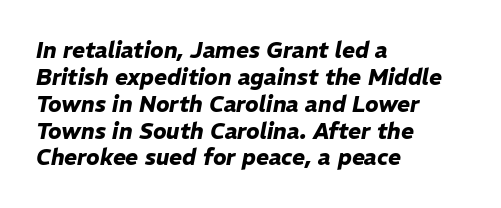
The type is set solid horizontally, with unmodified tracking. A typesetter would mark this as italic. The passage shown is emphatically bold. The text block is weighted toward the left margin, trailing off unevenly rightward.
